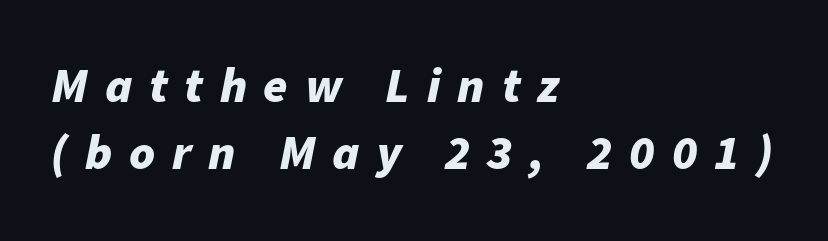
Is the type slanted? Yes — the strokes lean at a clear angle. The strip under each line holds only bare page. The letters advance in unequal steps, a hallmark of proportional type. Look at the tracking — it's clearly loosened, letters drifting apart. Weight: bold.
